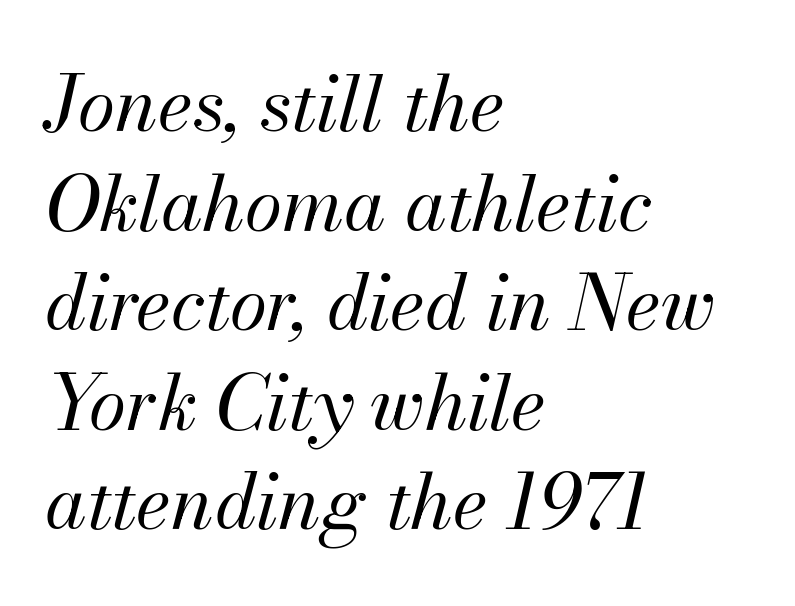
The image shows 76 px regular-weight type, italic (leaning right); set left-aligned, normal line spacing (1.31x), normal letter spacing, not underlined; medium stroke contrast and a small x-height.
